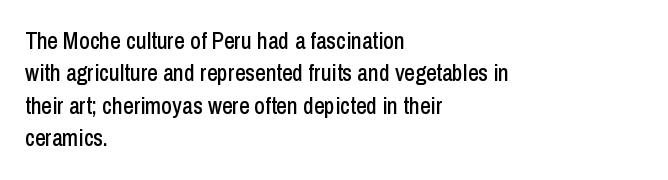
{"italic": "no", "underline": "no", "align": "left", "line_spacing": "normal", "line_spacing_ratio": 1.41, "letter_spacing": "normal", "letter_spacing_em": 0.0, "glyph_px": 23}
